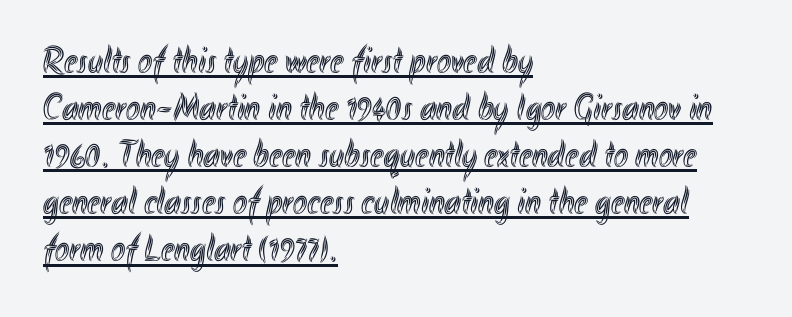
The image shows 38 px condensed type; set left-aligned, line spacing 1.24x, normal letter spacing, underlined; a small x-height.
